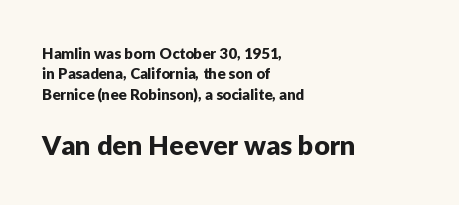
The rendering anchors every line to the left-hand side. Does extra space separate the letters? No, they use regular spacing. A normal amount of white space separates one row of letters from the next. Posture: upright roman. The gap between lines stays unmarked.
